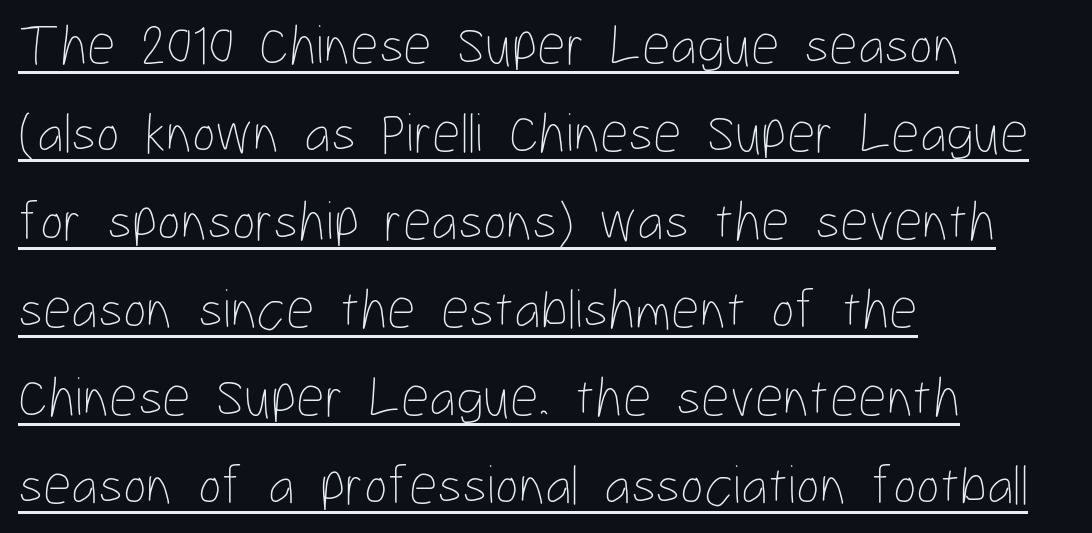
Q: Is the text bold? A: No.
Q: Is the text italic (slanted)? A: No, it is upright.
Q: Is the text underlined? A: Yes.
Q: How is the paragraph aligned? A: Left-aligned.
Q: Is the spacing between letters normal or unusually wide? A: Normal.
Q: Is the spacing between lines tight, normal or loose? A: Normal.
Q: Width (condensed, normal, or wide)? A: Condensed.
Q: Stroke contrast? A: Low.
Q: x-height? A: Medium.
Q: Monospaced? A: No.
